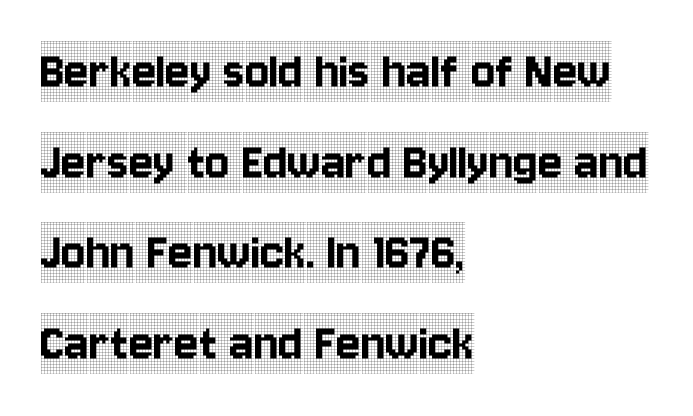
Horizontal alignment here is leftward, the default for most running prose. The block of text has a typical density, with ordinary space between rows. Upright lettering throughout. This rendering employs a face with finishing strokes, i.e., a serif. The rendering keeps characters at their native spacing.
